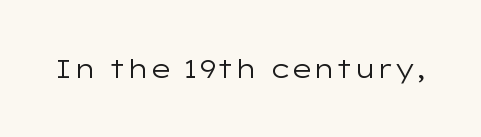
The image shows 26 px text type, upright; set normal letter spacing, not underlined.
